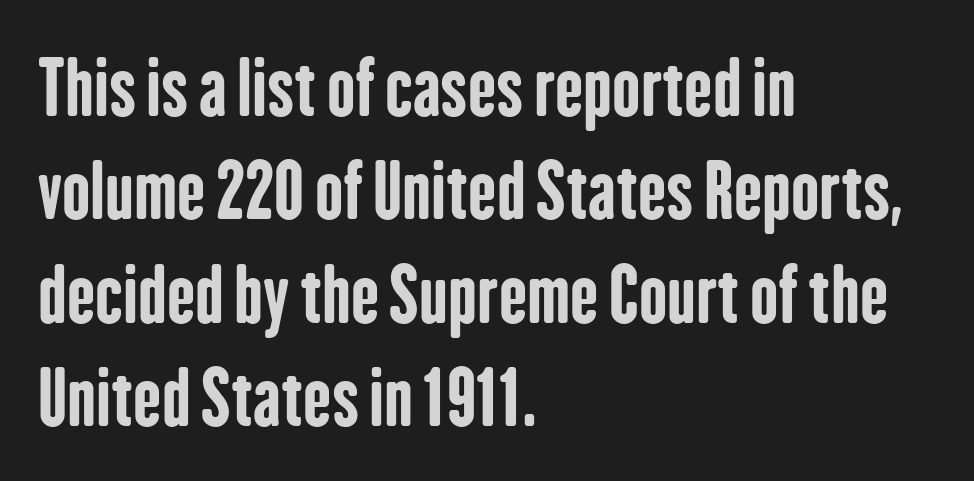
Q: Is the text bold? A: Yes.
Q: Is the text italic (slanted)? A: No, it is upright.
Q: Is the typeface a serif or a sans-serif typeface? A: Sans-serif.
Q: Is the text underlined? A: No.
Q: How is the paragraph aligned? A: Left-aligned.
Q: Is the spacing between letters normal or unusually wide? A: Normal.
Q: Is the spacing between lines tight, normal or loose? A: Normal.
Q: Width (condensed, normal, or wide)? A: Condensed.
Q: Stroke contrast? A: Low.
Q: x-height? A: Medium.
Q: Monospaced? A: No.
